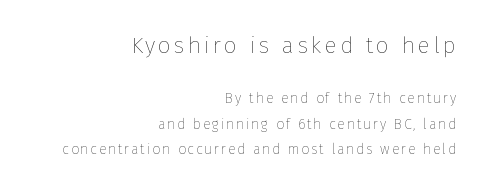
The image shows 23 px text type, upright; set right-aligned, line spacing 1.82x, not underlined; the first (top) block is 1.64x larger.
